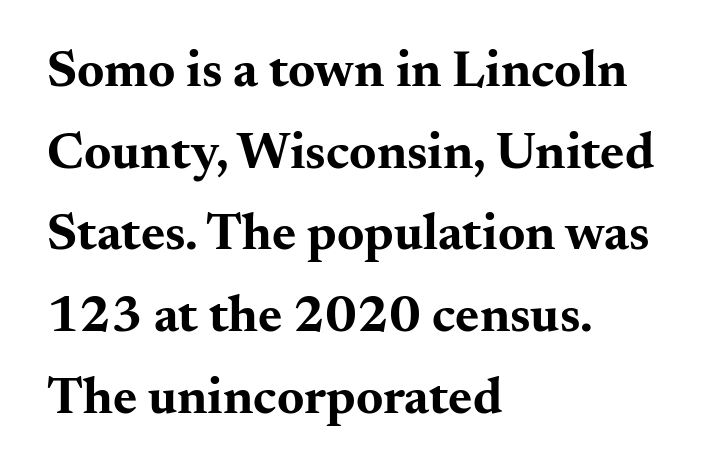
Q: Is the text bold? A: Yes.
Q: Is the text italic (slanted)? A: No, it is upright.
Q: Is the typeface a serif or a sans-serif typeface? A: Serif.
Q: Is the text underlined? A: No.
Q: How is the paragraph aligned? A: Left-aligned.
Q: Is the spacing between letters normal or unusually wide? A: Normal.
Q: Is the spacing between lines tight, normal or loose? A: Normal.
Q: Width (condensed, normal, or wide)? A: Wide.
Q: Stroke contrast? A: Medium.
Q: x-height? A: Small.
Q: Monospaced? A: No.
